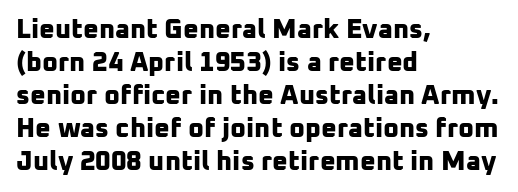
{"bold": "yes", "underline": "no", "align": "left", "line_spacing_ratio": 1.22, "letter_spacing": "normal", "letter_spacing_em": 0.0, "glyph_px": 27}
